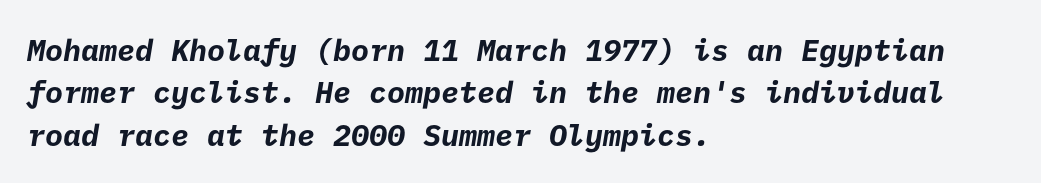
The image shows 30 px bold sans-serif type; set left-aligned, normal line spacing (1.41x), normal letter spacing, not underlined; low stroke contrast and a medium x-height.
